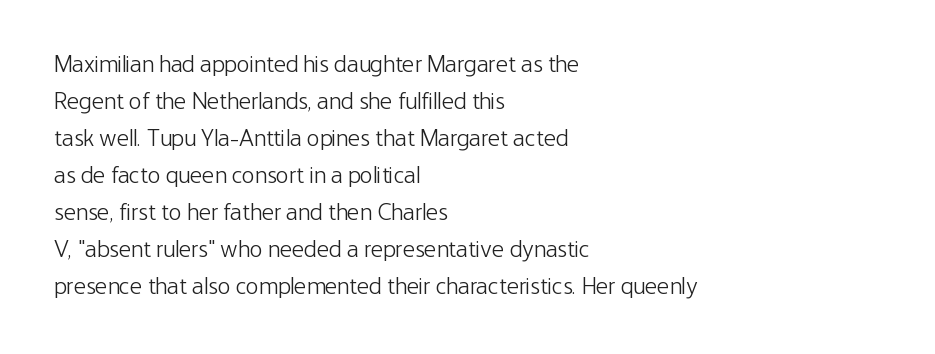
The image shows 24 px text type, upright; set left-aligned, normal line spacing (1.54x), normal letter spacing, not underlined.
